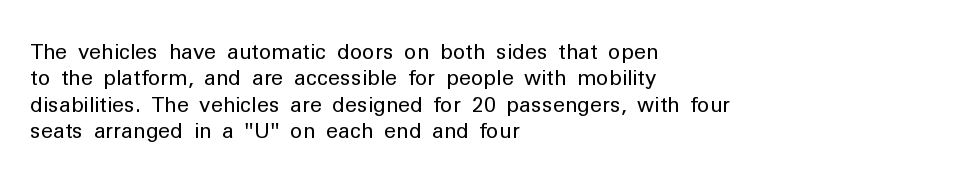
{"italic": "no", "bold": "no", "underline": "no", "align": "left", "line_spacing": "normal", "line_spacing_ratio": 1.26, "letter_spacing": "normal", "letter_spacing_em": 0.0, "glyph_px": 21}
